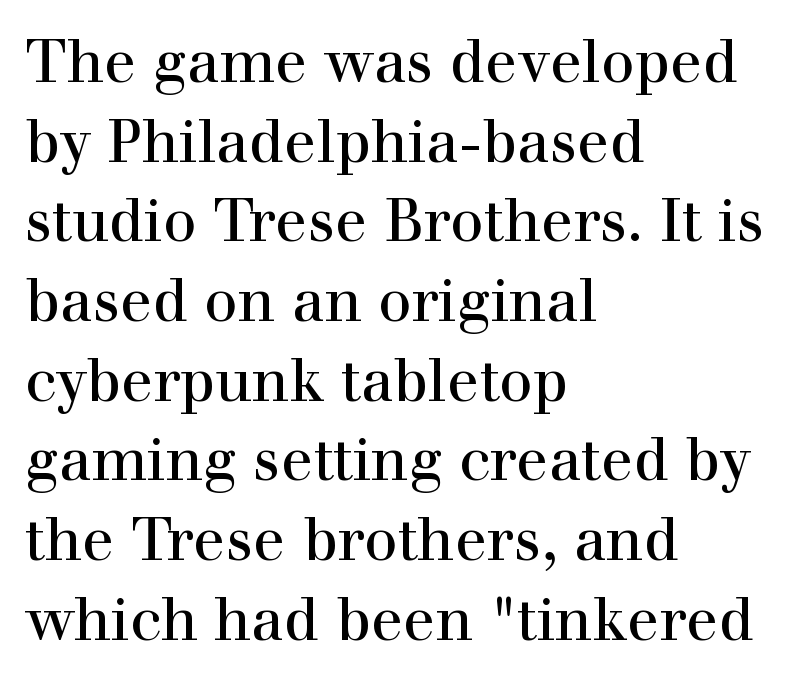
This sample uses a serif face. You could not count columns in this text — the font is proportionally spaced. The lines are quadded left. Unmarked baselines from the first word to the last. In terms of posture, this sample is upright.
